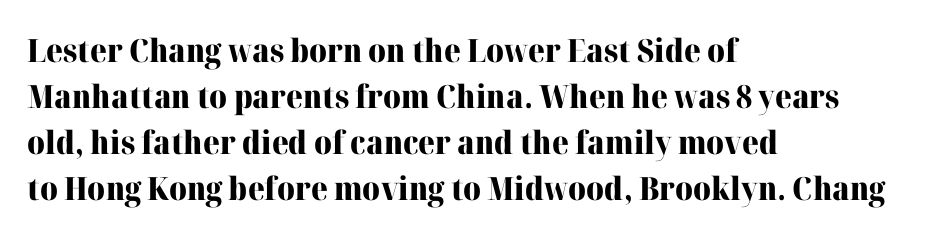
{"serif": "yes", "italic": "no", "bold": "yes", "weight": "heavy", "width": "normal", "stroke_contrast": "high", "x_height": "medium", "monospaced": "no", "underline": "no", "align": "left", "line_spacing": "normal", "line_spacing_ratio": 1.44, "letter_spacing": "normal", "letter_spacing_em": 0.0, "glyph_px": 32}
